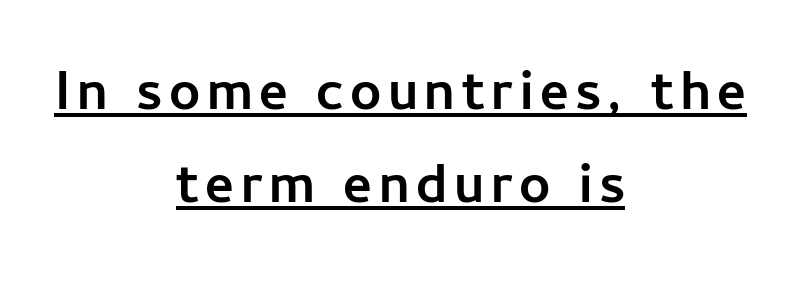
{"serif": "no", "italic": "no", "bold": "yes", "weight": "semibold", "width": "normal", "stroke_contrast": "low", "x_height": "medium", "monospaced": "no", "underline": "yes", "align": "center", "line_spacing": "normal", "line_spacing_ratio": 1.69, "glyph_px": 55}
